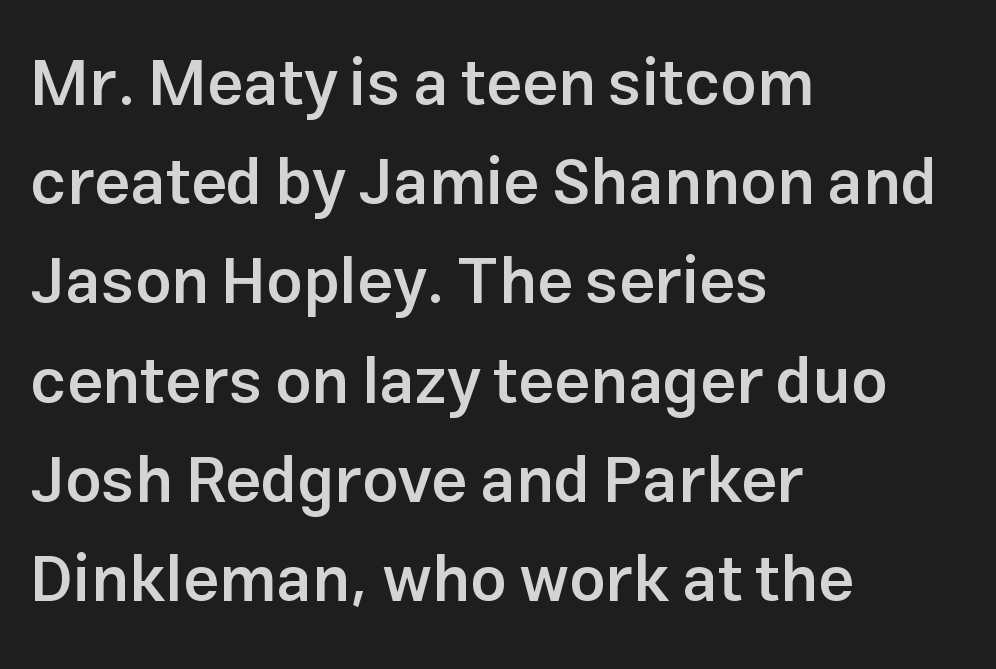
{"serif": "no", "italic": "no", "bold": "semi", "weight": "semibold", "width": "normal", "stroke_contrast": "low", "x_height": "medium", "monospaced": "no", "underline": "no", "align": "left", "line_spacing": "normal", "line_spacing_ratio": 1.55, "letter_spacing": "normal", "letter_spacing_em": 0.0, "glyph_px": 64}
